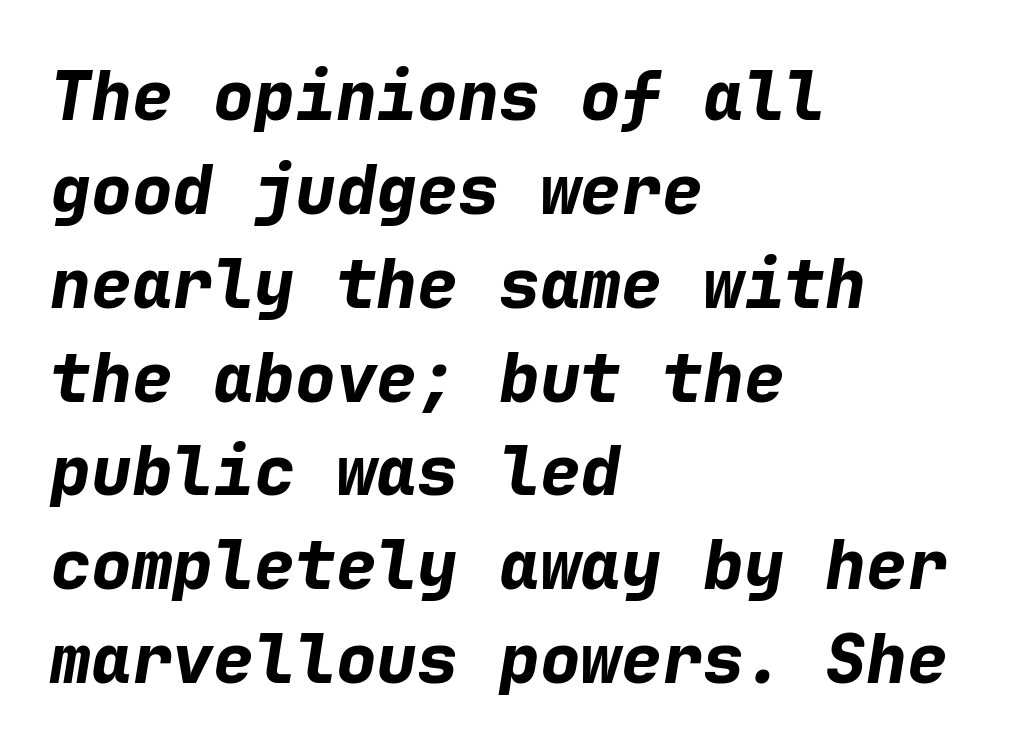
The block of text has a typical density, with ordinary space between rows. Designer's note — italics engaged. Does extra space separate the letters? No, they use regular spacing. The space beneath each line is pristine and unruled. A classic flush-left, rag-right setting is used for this passage. Thick stems and heavy bowls — unmistakably bold.
